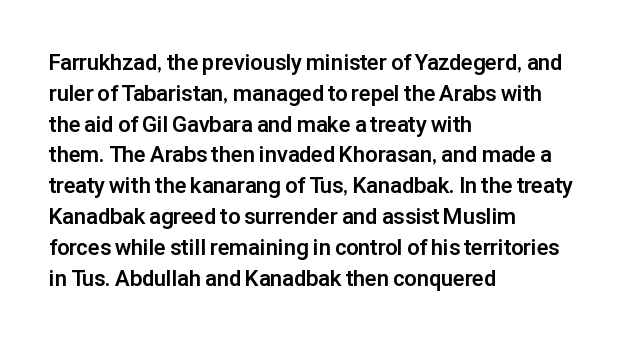
Q: Is the text bold? A: Yes.
Q: Is the text italic (slanted)? A: No, it is upright.
Q: Is the text underlined? A: No.
Q: How is the paragraph aligned? A: Left-aligned.
Q: Is the spacing between letters normal or unusually wide? A: Normal.
Q: Is the spacing between lines tight, normal or loose? A: Normal.
